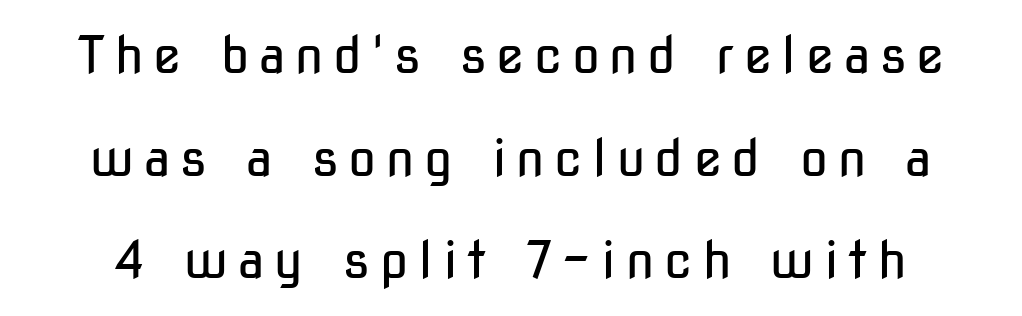
{"serif": "no", "italic": "no", "bold": "no", "weight": "regular", "width": "condensed", "stroke_contrast": "low", "x_height": "medium", "monospaced": "no", "underline": "no", "line_spacing": "loose", "line_spacing_ratio": 2.01, "glyph_px": 51}
